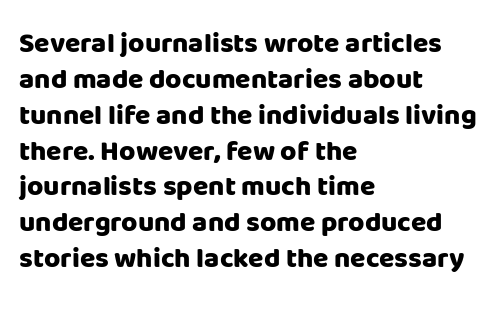
Q: Is the text bold? A: Yes.
Q: Is the text italic (slanted)? A: No, it is upright.
Q: Is the typeface a serif or a sans-serif typeface? A: Sans-serif.
Q: Is the text underlined? A: No.
Q: How is the paragraph aligned? A: Left-aligned.
Q: Is the spacing between letters normal or unusually wide? A: Normal.
Q: Is the spacing between lines tight, normal or loose? A: Normal.
Q: Width (condensed, normal, or wide)? A: Normal.
Q: Stroke contrast? A: Low.
Q: x-height? A: Large.
Q: Monospaced? A: No.
